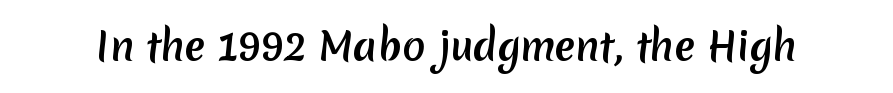
Q: Is the text bold? A: Yes.
Q: Is the typeface a serif or a sans-serif typeface? A: Sans-serif.
Q: Is the text underlined? A: No.
Q: Is the spacing between letters normal or unusually wide? A: Normal.
Q: Width (condensed, normal, or wide)? A: Normal.
Q: Stroke contrast? A: Low.
Q: x-height? A: Medium.
Q: Monospaced? A: No.
